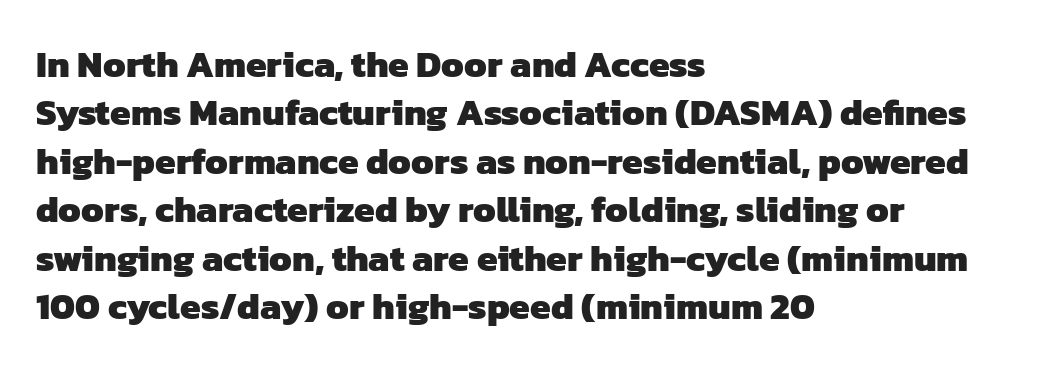
The image shows 37 px heavy sans-serif type; set left-aligned, normal line spacing (1.31x), normal letter spacing, not underlined; low stroke contrast and a medium x-height.
